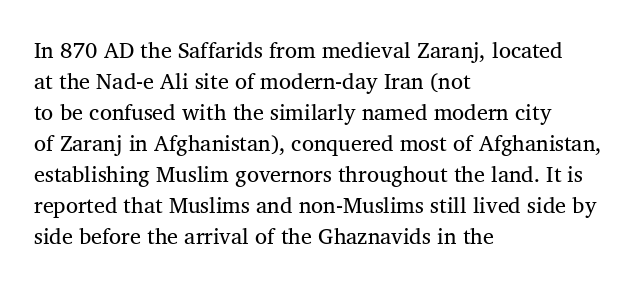
{"bold": "no", "underline": "no", "align": "left", "line_spacing": "normal", "line_spacing_ratio": 1.41, "letter_spacing": "normal", "letter_spacing_em": 0.0, "glyph_px": 22}
